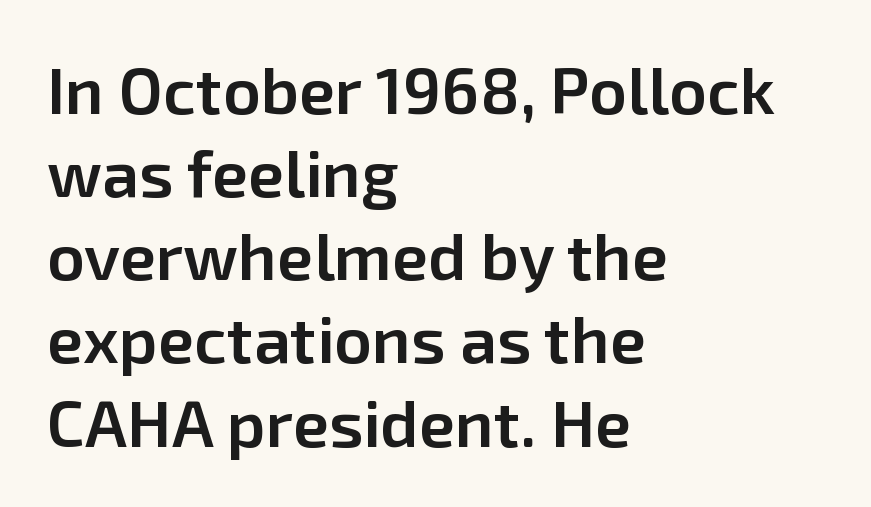
The image shows 66 px semibold sans-serif type, upright; set left-aligned, normal line spacing (1.26x), normal letter spacing, not underlined; low stroke contrast and a medium x-height.
